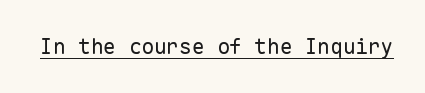
The image shows 21 px text type, upright; set normal letter spacing, underlined.
